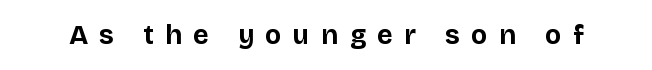
The image shows 27 px bold type, upright; set unusually wide letter spacing (+0.43 em), not underlined.
